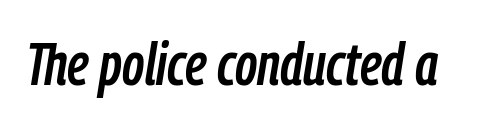
Each row of text sits above clean, open space. Varying glyph widths throughout — classic text-font behaviour. Is the letter spacing exaggerated? No — it looks like the ordinary default. Would a proofreader flag this as italicized? Yes.
